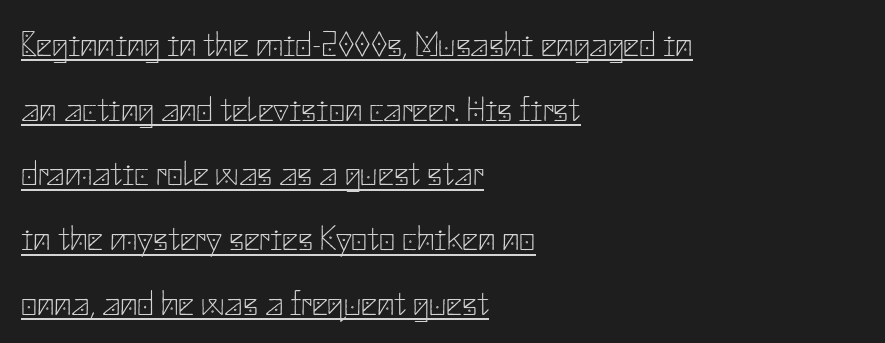
Compared with a typical body face, this is equally light or lighter still. Caption: multi-line text, flush left, ragged right. The typesetter has applied underlining to the passage shown. The type family on display is of the sans-serif kind.
